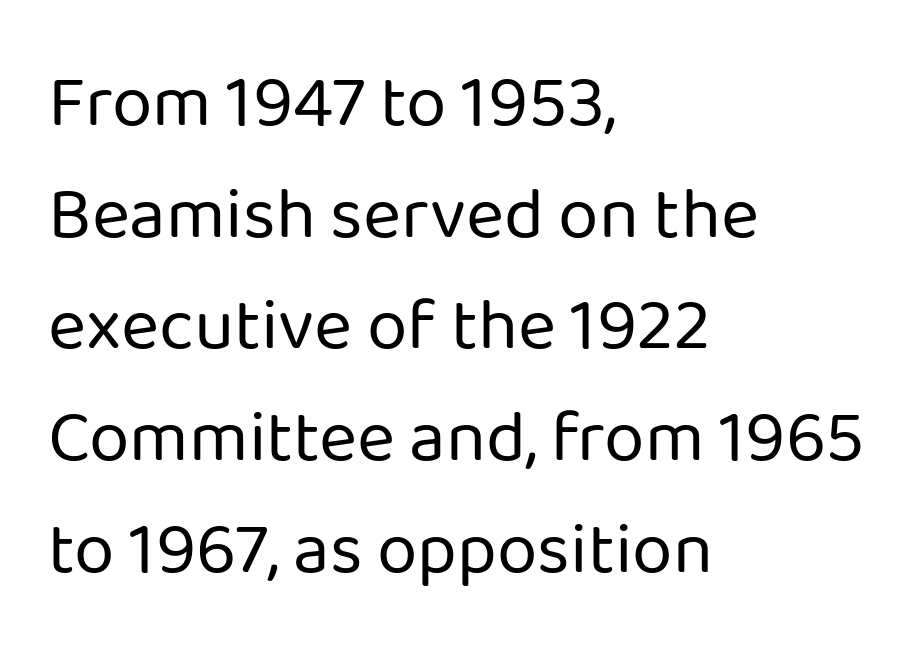
Horizontally, the lines are justified to the leading edge only. The line texture is even and compact thanks to regular tracking. A light-to-regular cut is what we see here. A typesetter would call this leading conventional body-copy spacing.
